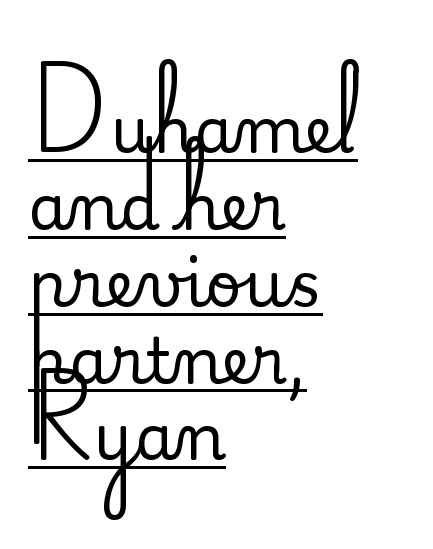
Think of a printed novel: that variable character pitch is what you see here. The face used here is seriffed, in the tradition of book romans. Does the lettering tilt? It doesn't — this is upright. Students, note that the glyphs here touch the page at normal intervals. This rendering features underlined lettering.
